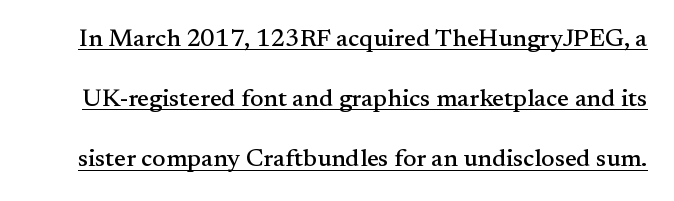
The image shows 25 px text type, upright; set loose line spacing (2.41x), normal letter spacing, underlined.
